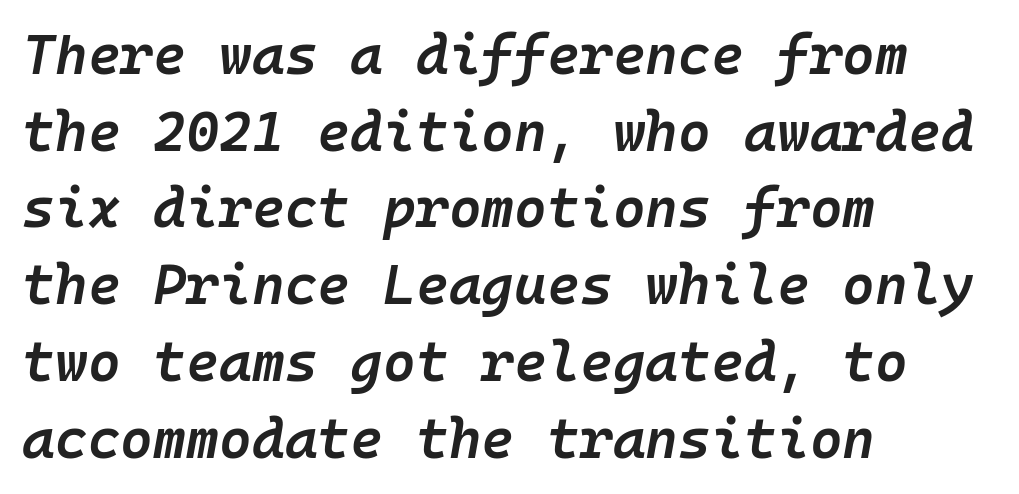
The rendering keeps characters at their native spacing. The text carries the slant typical of an italic or oblique font. Looks like terminal output: every glyph gets an equal slot. If you measured baseline to baseline, you'd find a middling distance.
